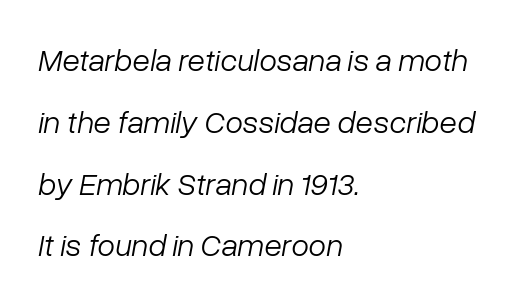
Q: Is the text bold? A: No.
Q: Is the text italic (slanted)? A: Yes, it leans right by about 10 degrees.
Q: Is the text underlined? A: No.
Q: How is the paragraph aligned? A: Left-aligned.
Q: Is the spacing between letters normal or unusually wide? A: Normal.
Q: Is the spacing between lines tight, normal or loose? A: Loose.
Q: Width (condensed, normal, or wide)? A: Normal.
Q: Stroke contrast? A: Low.
Q: x-height? A: Medium.
Q: Monospaced? A: No.
